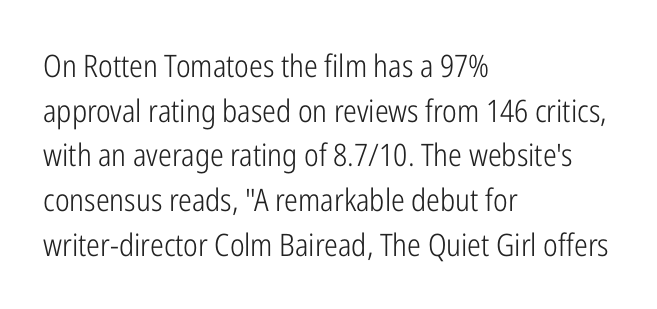
Stems and bowls with no extra thickness — not bold. Any mark beneath the type? The region is blank. Spacing verdict: proportional, widths tailored to each character. The ragged edge is on the right, which tells us the setting is flush left.
